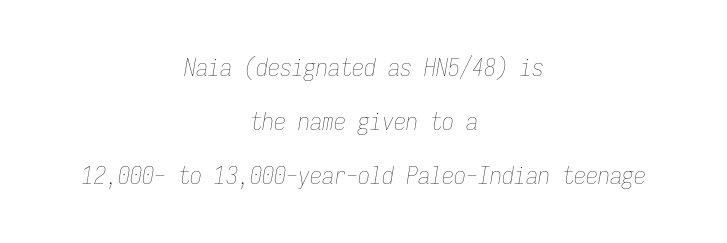
Q: Is the text bold? A: No.
Q: Is the text italic (slanted)? A: Yes, it leans right by about 9 degrees.
Q: Is the text underlined? A: No.
Q: How is the paragraph aligned? A: Centered.
Q: Is the spacing between letters normal or unusually wide? A: Normal.
Q: Is the spacing between lines tight, normal or loose? A: Loose.
